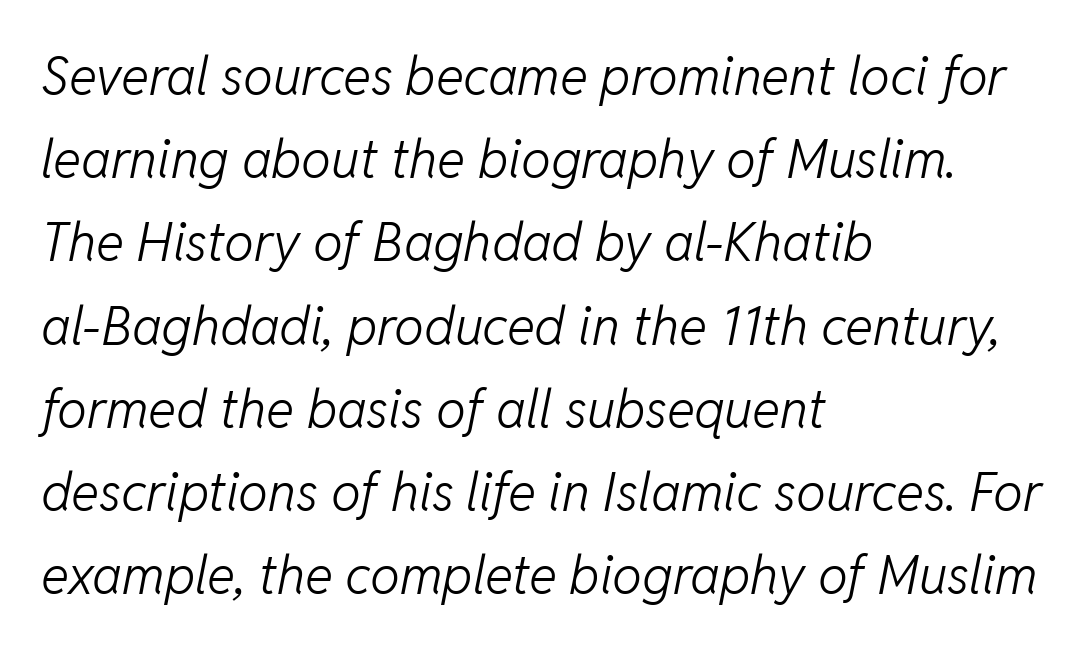
Leftover space on each line is placed entirely after the last word. The font's italic variant was chosen for this text. Decoration check: the copy has no underline. The line texture is even and compact thanks to regular tracking. Stems and bowls with no extra thickness — not bold. Looks like regular typesetting: each glyph gets only the width it needs.
